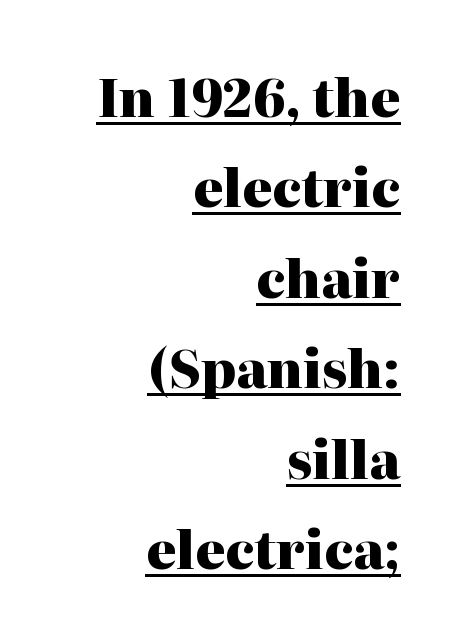
The image shows 52 px heavy serif type, upright; set right-aligned, line spacing 1.74x, normal letter spacing, underlined; high stroke contrast and a medium x-height.
